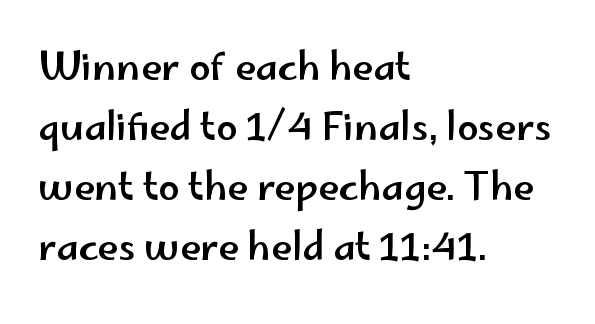
The image shows 38 px wide sans-serif type, upright; set left-aligned, normal line spacing (1.58x), normal letter spacing, not underlined; low stroke contrast and a small x-height.
